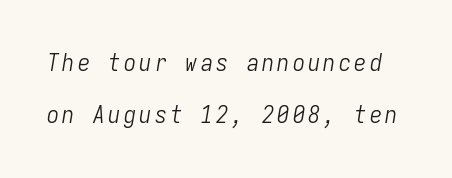
Q: Is the text bold? A: No.
Q: Is the text italic (slanted)? A: Yes, it leans right by about 9 degrees.
Q: Is the text underlined? A: No.
Q: Is the spacing between lines tight, normal or loose? A: Loose.
